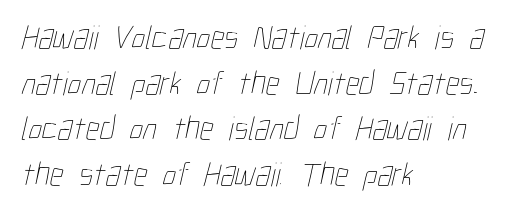
The passage is arranged the way most books set body copy — flush left. This sample has the flowing, uneven cadence of proportional lettering. The weight tops out at a normal text grade. Tracking value appears to be zero — textbook default spacing. Compared with typical paragraphs, the rows here are spaced about the same. Only glyphs here, with clear space below each row.
